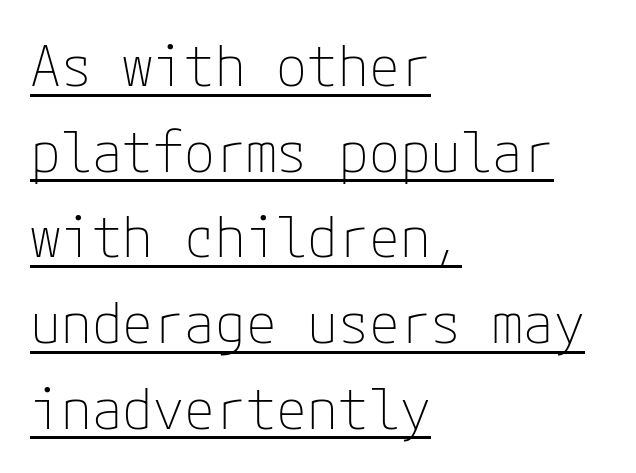
The image shows 56 px thin sans-serif type, upright; set left-aligned, normal line spacing (1.53x), normal letter spacing, underlined; low stroke contrast and a medium x-height.
